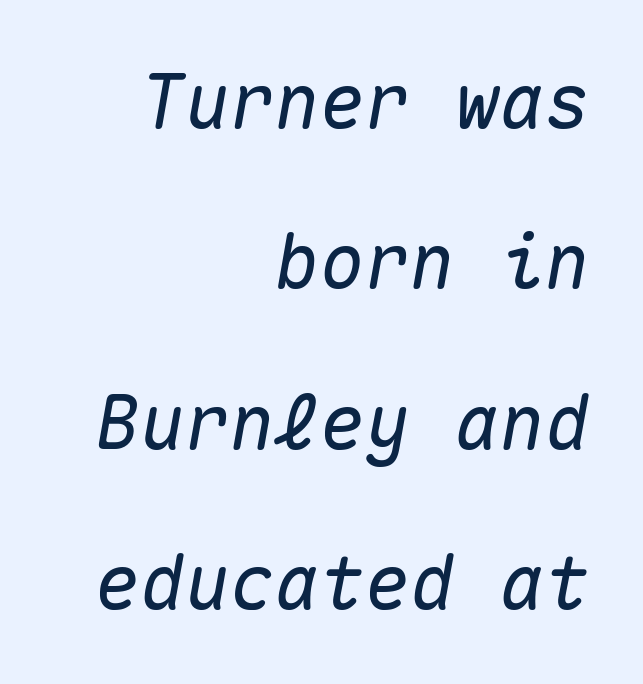
{"italic": "yes", "lean": "right", "slant_degrees": 10, "width": "normal", "stroke_contrast": "medium", "x_height": "medium", "monospaced": "yes", "underline": "no", "align": "right", "line_spacing": "loose", "line_spacing_ratio": 2.14, "letter_spacing": "normal", "letter_spacing_em": 0.0, "glyph_px": 75}
